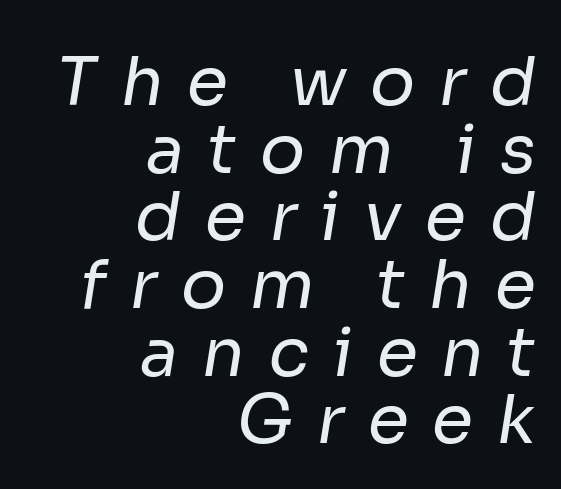
No letter is thick-stroked: the sample isn't bold. Horizontally, the lines are justified to the trailing edge only. One glance says dense: line gaps are narrower than usual. Unlike a traditional serif, this face leaves its strokes unadorned. Words appear elongated and porous because spacing is wide.
